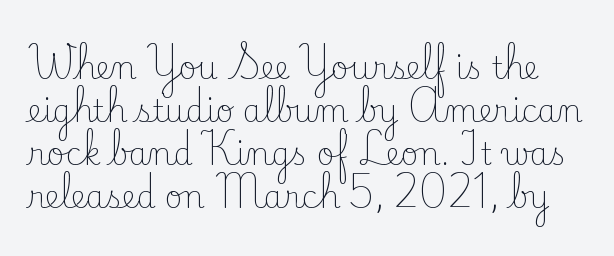
{"serif": "yes", "italic": "no", "bold": "no", "weight": "light", "width": "normal", "stroke_contrast": "low", "x_height": "small", "monospaced": "no", "underline": "no", "line_spacing": "normal", "line_spacing_ratio": 1.39, "letter_spacing": "normal", "letter_spacing_em": 0.0, "glyph_px": 31}
